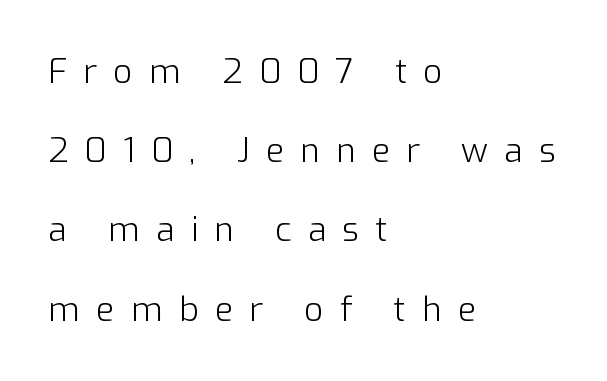
The paragraph has a hard left edge and a soft right edge. Lines of text with bare space underneath. How are the letters spaced? Widely, with obvious added tracking. Look at the bottom of the vertical strokes: they stop flat, with no serifs. Is the type heavy? It reads as light-to-regular instead.
